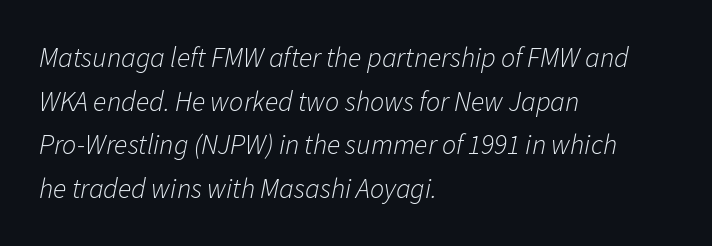
There's an unmistakable incline to the writing here. The tracking reads as untouched default to a designer's eye. Check under the words: just untouched page. Layout note: lines flush left.
